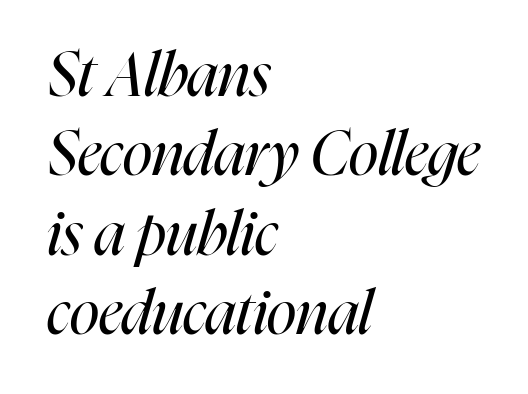
{"italic": "yes", "lean": "right", "slant_degrees": 16, "bold": "no", "weight": "regular", "width": "condensed", "stroke_contrast": "high", "x_height": "medium", "monospaced": "no", "underline": "no", "align": "left", "line_spacing": "normal", "line_spacing_ratio": 1.3, "letter_spacing": "normal", "letter_spacing_em": 0.0, "glyph_px": 61}
